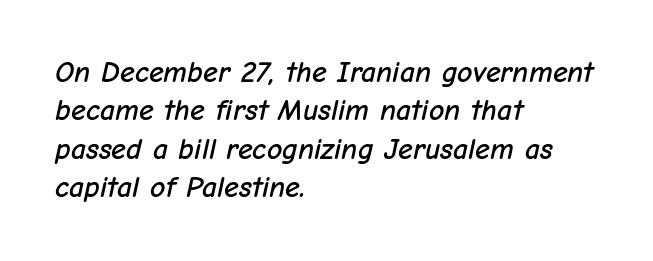
The image shows 30 px text type, italic (leaning right); set left-aligned, normal line spacing (1.28x), normal letter spacing, not underlined; low stroke contrast and a medium x-height.
